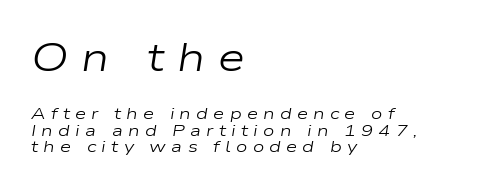
Q: Is the text bold? A: No.
Q: Is the text italic (slanted)? A: Yes, it leans right by about 9 degrees.
Q: Is the text underlined? A: No.
Q: How is the paragraph aligned? A: Left-aligned.
Q: Is the spacing between letters normal or unusually wide? A: Unusually wide.
Q: Is the spacing between lines tight, normal or loose? A: Tight.
Q: Which block of text is set in a larger size, the first (top) or the second (bottom)? A: The first (top) one.
Q: Width (condensed, normal, or wide)? A: Wide.
Q: Stroke contrast? A: Low.
Q: x-height? A: Medium.
Q: Monospaced? A: No.
